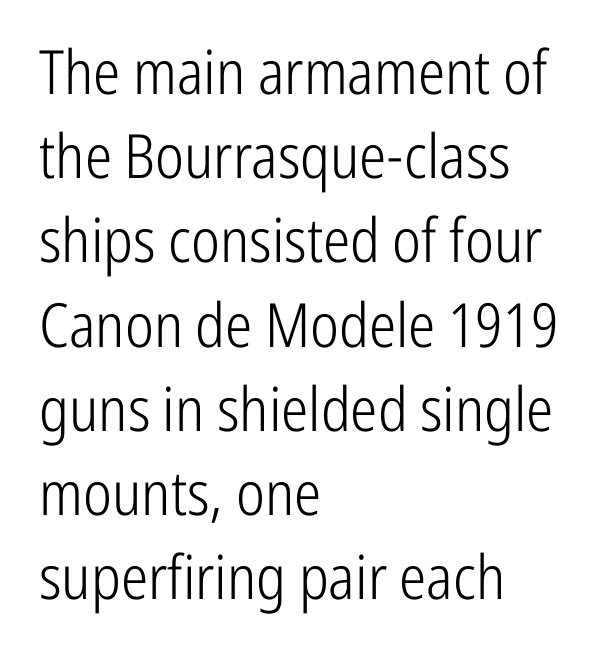
Q: Is the text bold? A: No.
Q: Is the text italic (slanted)? A: No, it is upright.
Q: Is the typeface a serif or a sans-serif typeface? A: Sans-serif.
Q: Is the text underlined? A: No.
Q: How is the paragraph aligned? A: Left-aligned.
Q: Is the spacing between letters normal or unusually wide? A: Normal.
Q: Is the spacing between lines tight, normal or loose? A: Normal.
Q: Width (condensed, normal, or wide)? A: Condensed.
Q: Stroke contrast? A: Low.
Q: x-height? A: Medium.
Q: Monospaced? A: No.
